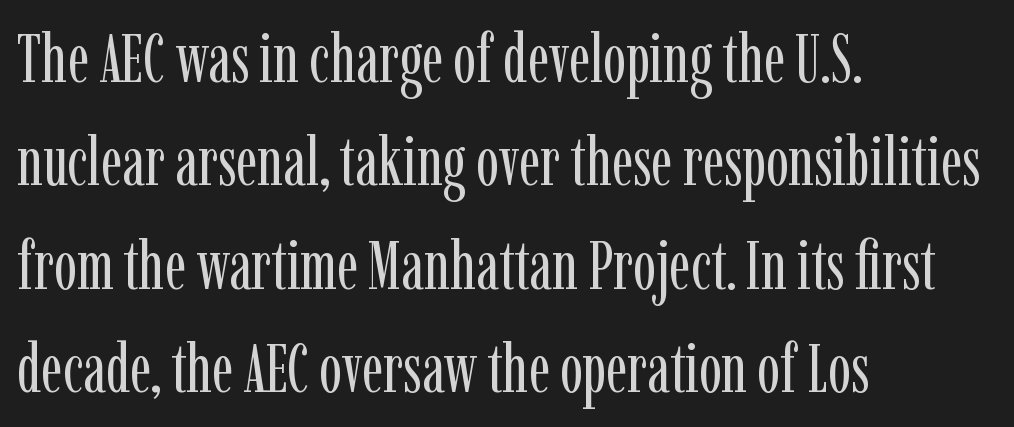
The image shows 68 px regular-weight, condensed serif type, upright; set left-aligned, normal line spacing (1.52x), normal letter spacing, not underlined; low stroke contrast and a medium x-height.
